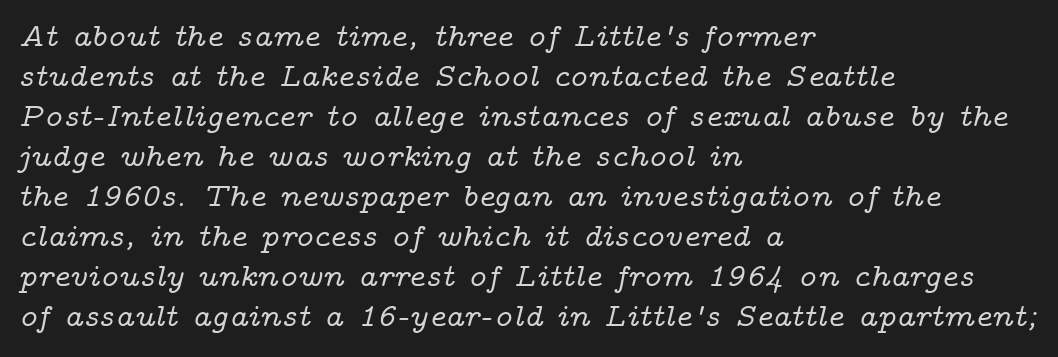
{"serif": "yes", "italic": "yes", "lean": "right", "slant_degrees": 14, "width": "wide", "stroke_contrast": "low", "x_height": "medium", "monospaced": "no", "underline": "no", "align": "left", "line_spacing": "normal", "line_spacing_ratio": 1.25, "letter_spacing": "normal", "letter_spacing_em": 0.0, "glyph_px": 32}
